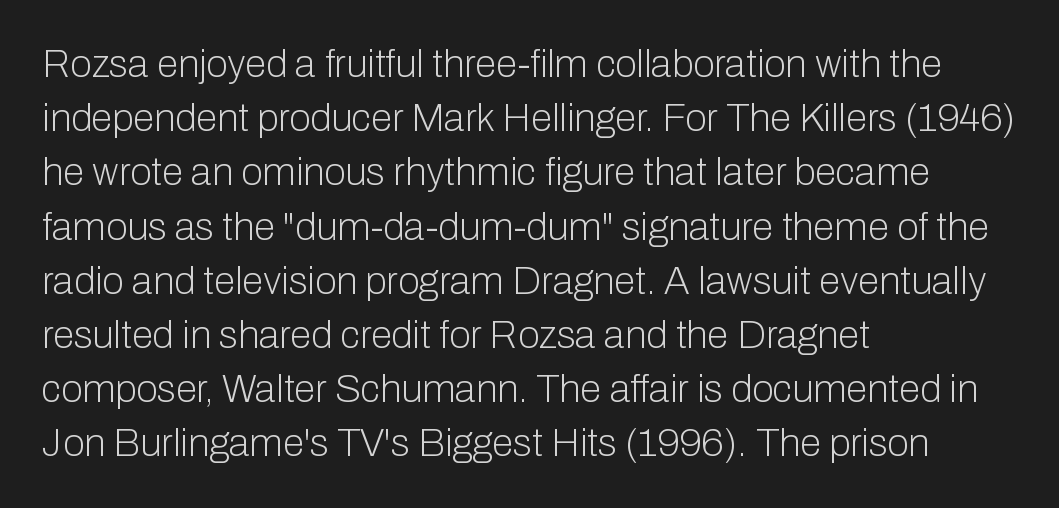
The image shows 39 px light sans-serif type, upright; set left-aligned, normal line spacing (1.39x), normal letter spacing, not underlined; low stroke contrast and a medium x-height.
